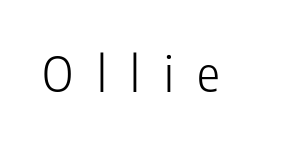
The image shows 48 px light, condensed sans-serif type, upright; set unusually wide letter spacing (+0.49 em), not underlined; low stroke contrast and a medium x-height.
